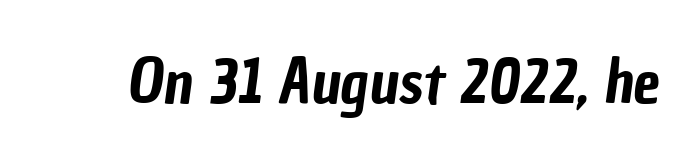
The type family on display is of the sans-serif kind. Honestly, the letter spacing is just normal — you wouldn't notice it. Anything drawn beneath the words? Only blank space. A typesetter would call this proportional, since set widths differ per character.
